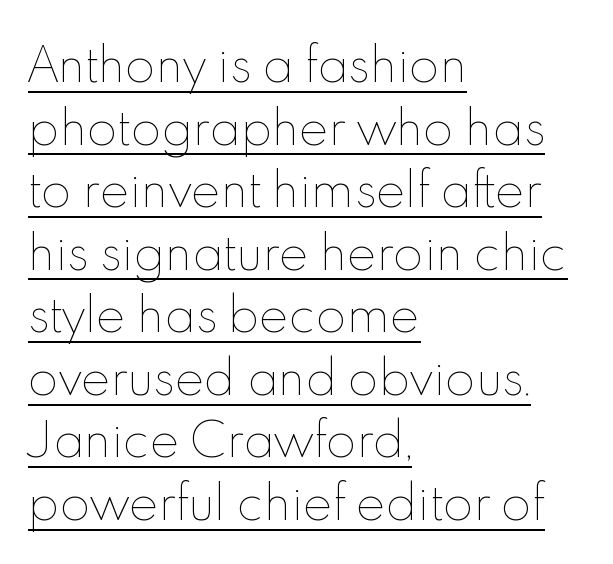
Q: Is the text bold? A: No.
Q: Is the text italic (slanted)? A: No, it is upright.
Q: Is the text underlined? A: Yes.
Q: How is the paragraph aligned? A: Left-aligned.
Q: Is the spacing between letters normal or unusually wide? A: Normal.
Q: Is the spacing between lines tight, normal or loose? A: Normal.
Q: Width (condensed, normal, or wide)? A: Normal.
Q: x-height? A: Small.
Q: Monospaced? A: No.
